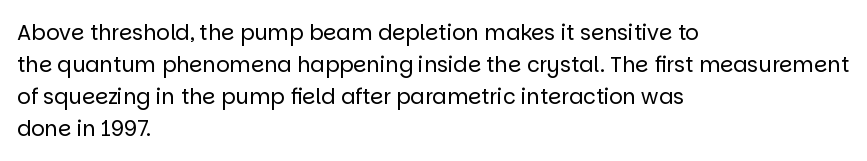
The image shows 21 px text type, upright; set left-aligned, normal line spacing (1.52x), normal letter spacing, not underlined.
